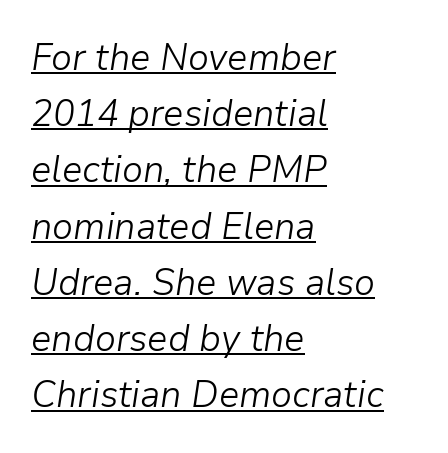
Q: Is the text bold? A: No.
Q: Is the text italic (slanted)? A: Yes, it leans right by about 9 degrees.
Q: Is the text underlined? A: Yes.
Q: How is the paragraph aligned? A: Left-aligned.
Q: Is the spacing between letters normal or unusually wide? A: Normal.
Q: Is the spacing between lines tight, normal or loose? A: Normal.
Q: Width (condensed, normal, or wide)? A: Normal.
Q: Stroke contrast? A: Low.
Q: x-height? A: Medium.
Q: Monospaced? A: No.
